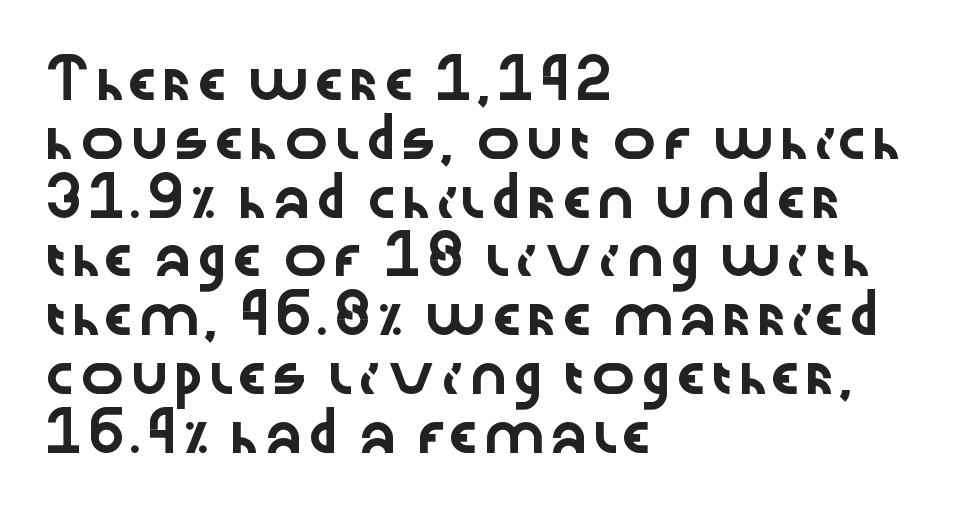
Q: Is the text italic (slanted)? A: No, it is upright.
Q: Is the typeface a serif or a sans-serif typeface? A: Sans-serif.
Q: Is the text underlined? A: No.
Q: How is the paragraph aligned? A: Left-aligned.
Q: Is the spacing between letters normal or unusually wide? A: Normal.
Q: Is the spacing between lines tight, normal or loose? A: Normal.
Q: Width (condensed, normal, or wide)? A: Wide.
Q: Stroke contrast? A: Low.
Q: x-height? A: Medium.
Q: Monospaced? A: No.
